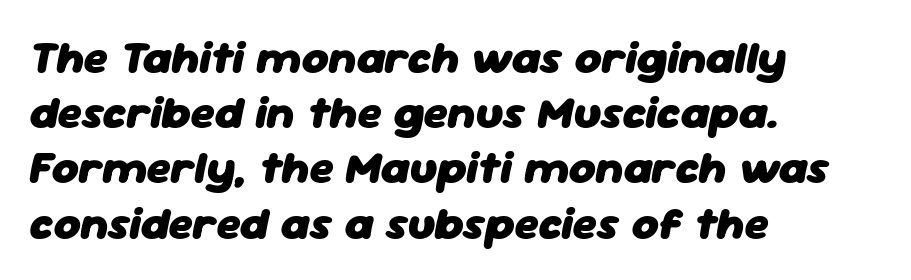
The image shows 46 px heavy type, italic (leaning right); set left-aligned, line spacing 1.2x, normal letter spacing, not underlined; low stroke contrast and a medium x-height.
